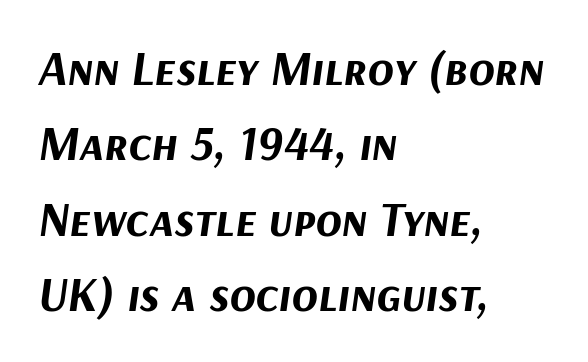
The image shows 48 px bold type, italic (leaning right); set left-aligned, normal line spacing (1.57x), normal letter spacing, not underlined; medium stroke contrast and a medium x-height.
